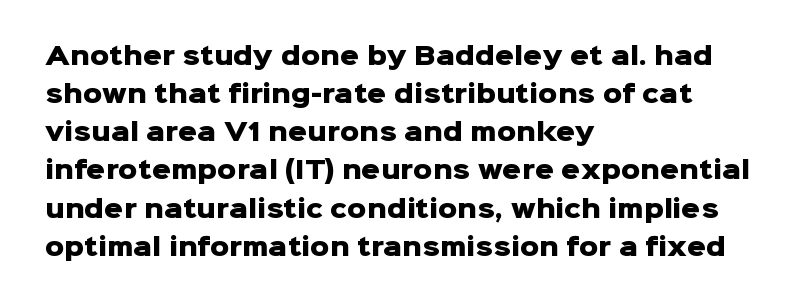
Any mark beneath the type? The region is blank. The letters stand upright; this is a roman face. The type is set solid horizontally, with unmodified tracking. Which margin do the lines hug? The left one — the right edge is uneven. The rendering uses a bold face; every stroke is thick and dark.
